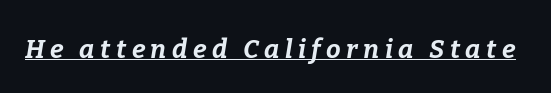
Q: Is the text bold? A: Yes.
Q: Is the text italic (slanted)? A: Yes, it leans right by about 9 degrees.
Q: Is the text underlined? A: Yes.
Q: Is the spacing between letters normal or unusually wide? A: Unusually wide.
